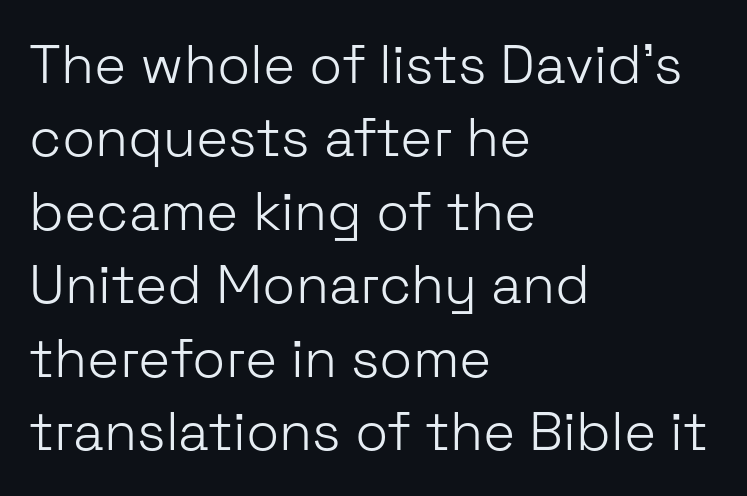
Q: Is the text bold? A: No.
Q: Is the text italic (slanted)? A: No, it is upright.
Q: Is the typeface a serif or a sans-serif typeface? A: Sans-serif.
Q: Is the text underlined? A: No.
Q: How is the paragraph aligned? A: Left-aligned.
Q: Is the spacing between letters normal or unusually wide? A: Normal.
Q: Is the spacing between lines tight, normal or loose? A: Normal.
Q: Width (condensed, normal, or wide)? A: Normal.
Q: Stroke contrast? A: Low.
Q: x-height? A: Medium.
Q: Monospaced? A: No.
